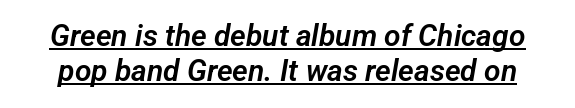
Q: Is the typeface a serif or a sans-serif typeface? A: Sans-serif.
Q: Is the text underlined? A: Yes.
Q: Is the spacing between letters normal or unusually wide? A: Normal.
Q: Width (condensed, normal, or wide)? A: Normal.
Q: Stroke contrast? A: Low.
Q: x-height? A: Medium.
Q: Monospaced? A: No.
